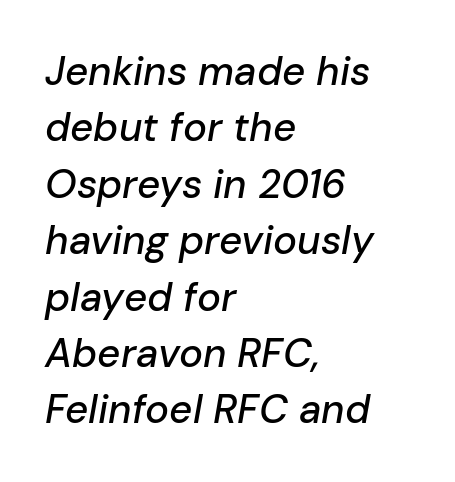
Q: Is the text italic (slanted)? A: Yes, it leans right by about 10 degrees.
Q: Is the text underlined? A: No.
Q: How is the paragraph aligned? A: Left-aligned.
Q: Is the spacing between letters normal or unusually wide? A: Normal.
Q: Is the spacing between lines tight, normal or loose? A: Normal.
Q: Width (condensed, normal, or wide)? A: Normal.
Q: Stroke contrast? A: Low.
Q: x-height? A: Medium.
Q: Monospaced? A: No.
